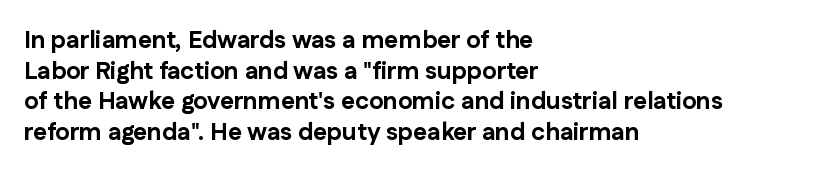
{"italic": "no", "bold": "yes", "underline": "no", "align": "left", "line_spacing": "normal", "line_spacing_ratio": 1.28, "letter_spacing": "normal", "letter_spacing_em": 0.0, "glyph_px": 24}
